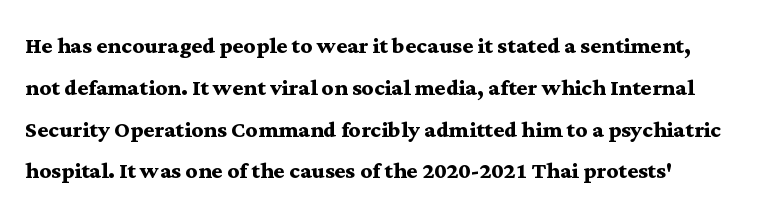
Old-style or modern, the face here clearly has serifs. This sample keeps an unexceptional amount of space between lines. Heavy, bold letterforms. The face used here is proportionally spaced, like ordinary book or web type. Style check: upright.
